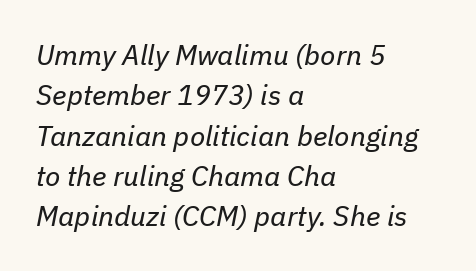
Q: Is the text bold? A: No.
Q: Is the text italic (slanted)? A: Yes, it leans right by about 11 degrees.
Q: Is the text underlined? A: No.
Q: How is the paragraph aligned? A: Left-aligned.
Q: Is the spacing between letters normal or unusually wide? A: Normal.
Q: Is the spacing between lines tight, normal or loose? A: Normal.
Q: Width (condensed, normal, or wide)? A: Normal.
Q: Stroke contrast? A: Low.
Q: x-height? A: Medium.
Q: Monospaced? A: No.
